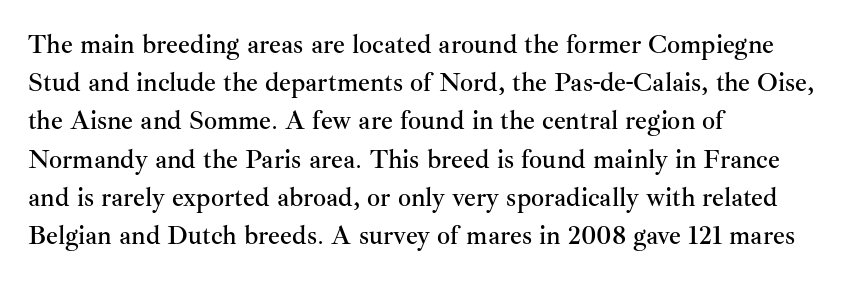
Q: Is the text italic (slanted)? A: No, it is upright.
Q: Is the text underlined? A: No.
Q: How is the paragraph aligned? A: Left-aligned.
Q: Is the spacing between letters normal or unusually wide? A: Normal.
Q: Is the spacing between lines tight, normal or loose? A: Normal.
